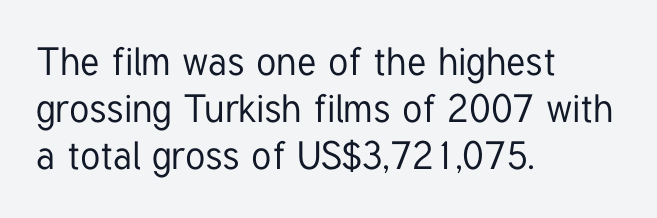
Here the glyphs are tracked normally, forming tight word shapes. Which margin do the lines hug? The left one — the right edge is uneven. If you drew a line through each stem, it would be perfectly vertical. The font family rendered here belongs to the sans-serif group.
